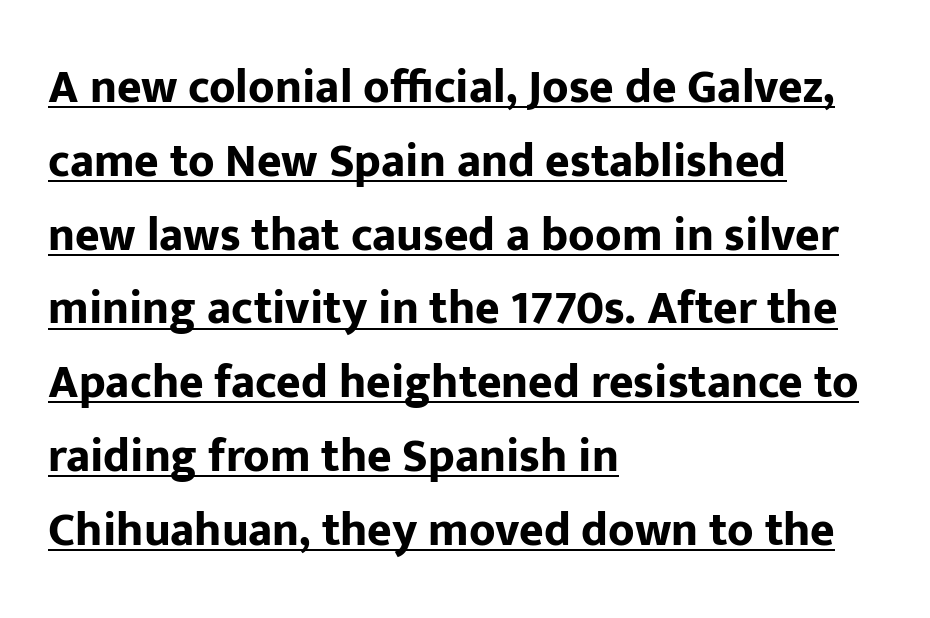
{"serif": "no", "italic": "no", "bold": "yes", "weight": "bold", "width": "normal", "stroke_contrast": "low", "x_height": "medium", "monospaced": "no", "underline": "yes", "align": "left", "line_spacing": "normal", "line_spacing_ratio": 1.57, "letter_spacing": "normal", "letter_spacing_em": 0.0, "glyph_px": 47}
